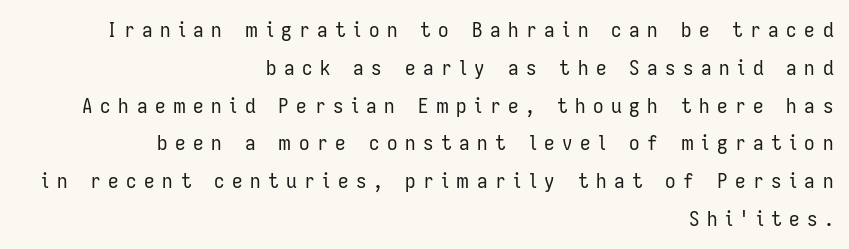
The image shows 21 px text type, upright; set right-aligned, line spacing 1.8x, unusually wide letter spacing (+0.36 em), not underlined.
